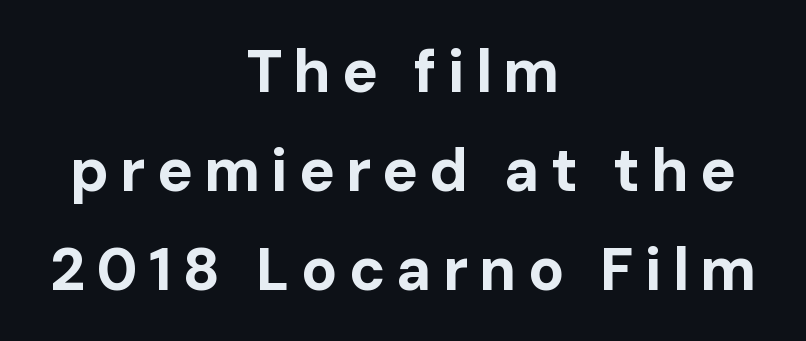
Q: Is the text bold? A: Yes.
Q: Is the text italic (slanted)? A: No, it is upright.
Q: Is the typeface a serif or a sans-serif typeface? A: Sans-serif.
Q: Is the text underlined? A: No.
Q: How is the paragraph aligned? A: Centered.
Q: Is the spacing between lines tight, normal or loose? A: Normal.
Q: Width (condensed, normal, or wide)? A: Normal.
Q: Stroke contrast? A: Low.
Q: x-height? A: Medium.
Q: Monospaced? A: No.
